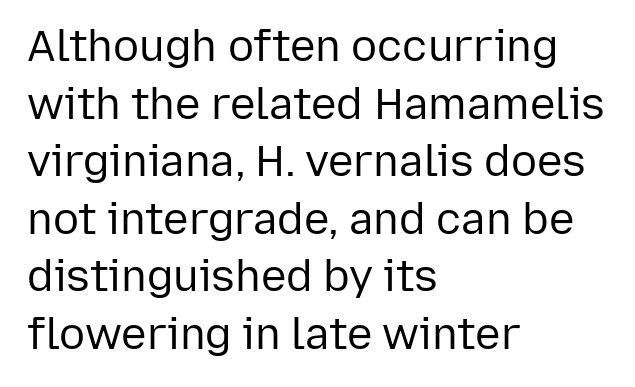
Q: Is the text bold? A: No.
Q: Is the text italic (slanted)? A: No, it is upright.
Q: Is the typeface a serif or a sans-serif typeface? A: Sans-serif.
Q: Is the text underlined? A: No.
Q: How is the paragraph aligned? A: Left-aligned.
Q: Is the spacing between letters normal or unusually wide? A: Normal.
Q: Is the spacing between lines tight, normal or loose? A: Normal.
Q: Width (condensed, normal, or wide)? A: Normal.
Q: Stroke contrast? A: Low.
Q: x-height? A: Medium.
Q: Monospaced? A: No.
